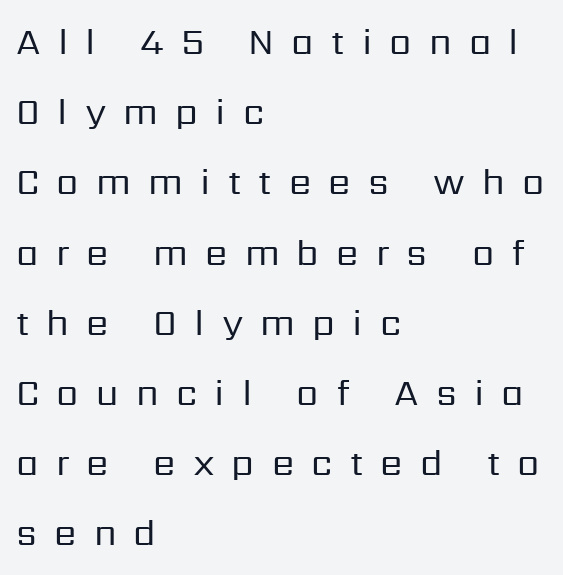
Q: Is the text bold? A: No.
Q: Is the text italic (slanted)? A: No, it is upright.
Q: Is the typeface a serif or a sans-serif typeface? A: Sans-serif.
Q: Is the text underlined? A: No.
Q: How is the paragraph aligned? A: Left-aligned.
Q: Is the spacing between letters normal or unusually wide? A: Unusually wide.
Q: Is the spacing between lines tight, normal or loose? A: Loose.
Q: Width (condensed, normal, or wide)? A: Normal.
Q: Stroke contrast? A: Low.
Q: x-height? A: Medium.
Q: Monospaced? A: No.
